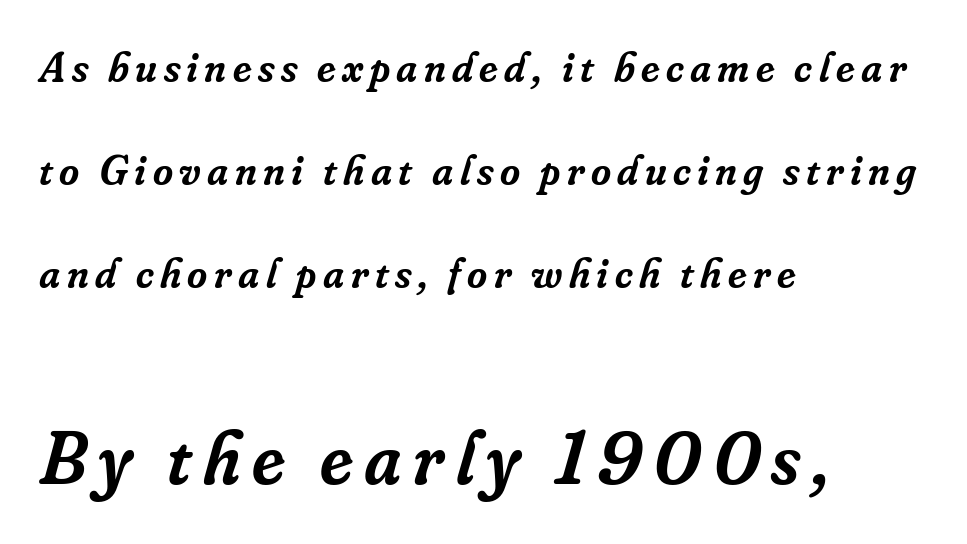
Q: Is the text bold? A: Semi-bold.
Q: Is the text italic (slanted)? A: Yes, it leans right by about 16 degrees.
Q: Is the typeface a serif or a sans-serif typeface? A: Serif.
Q: Is the text underlined? A: No.
Q: How is the paragraph aligned? A: Left-aligned.
Q: Is the spacing between lines tight, normal or loose? A: Loose.
Q: Which block of text is set in a larger size, the first (top) or the second (bottom)? A: The second (bottom) one.
Q: Width (condensed, normal, or wide)? A: Normal.
Q: Stroke contrast? A: Low.
Q: x-height? A: Small.
Q: Monospaced? A: No.
